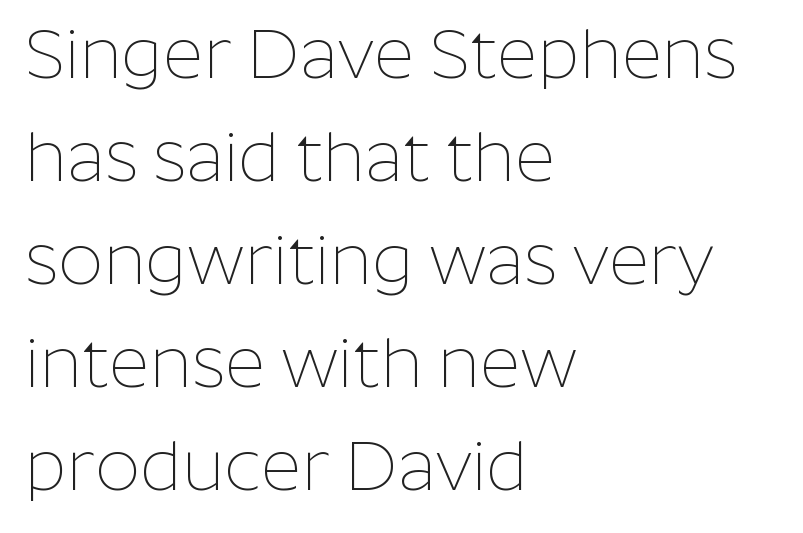
Q: Is the text bold? A: No.
Q: Is the text italic (slanted)? A: No, it is upright.
Q: Is the typeface a serif or a sans-serif typeface? A: Sans-serif.
Q: Is the text underlined? A: No.
Q: How is the paragraph aligned? A: Left-aligned.
Q: Is the spacing between letters normal or unusually wide? A: Normal.
Q: Is the spacing between lines tight, normal or loose? A: Normal.
Q: Width (condensed, normal, or wide)? A: Normal.
Q: Stroke contrast? A: Low.
Q: x-height? A: Medium.
Q: Monospaced? A: No.
